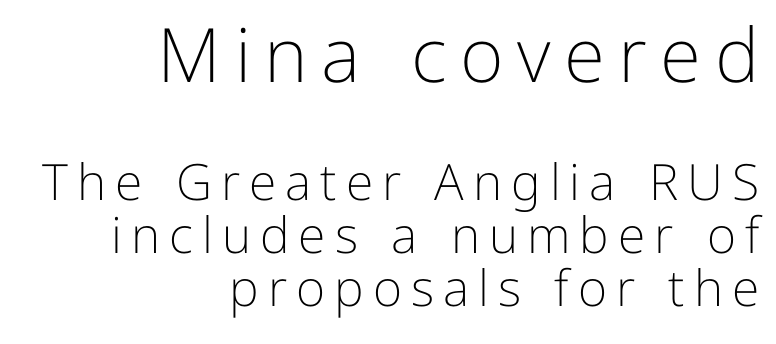
Q: Is the text bold? A: No.
Q: Is the text italic (slanted)? A: No, it is upright.
Q: Is the typeface a serif or a sans-serif typeface? A: Sans-serif.
Q: Is the text underlined? A: No.
Q: How is the paragraph aligned? A: Right-aligned.
Q: Is the spacing between lines tight, normal or loose? A: Tight.
Q: Which block of text is set in a larger size, the first (top) or the second (bottom)? A: The first (top) one.
Q: Width (condensed, normal, or wide)? A: Normal.
Q: Stroke contrast? A: Low.
Q: x-height? A: Medium.
Q: Monospaced? A: No.
